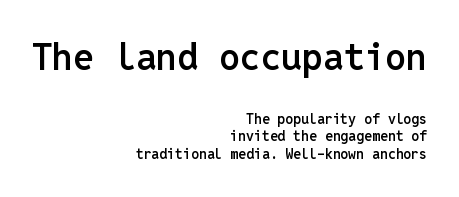
Q: Is the text bold? A: Semi-bold.
Q: Is the text italic (slanted)? A: No, it is upright.
Q: Is the typeface a serif or a sans-serif typeface? A: Sans-serif.
Q: Is the text underlined? A: No.
Q: How is the paragraph aligned? A: Right-aligned.
Q: Is the spacing between letters normal or unusually wide? A: Normal.
Q: Is the spacing between lines tight, normal or loose? A: Normal.
Q: Which block of text is set in a larger size, the first (top) or the second (bottom)? A: The first (top) one.
Q: Width (condensed, normal, or wide)? A: Normal.
Q: Stroke contrast? A: Low.
Q: x-height? A: Medium.
Q: Monospaced? A: Yes.
